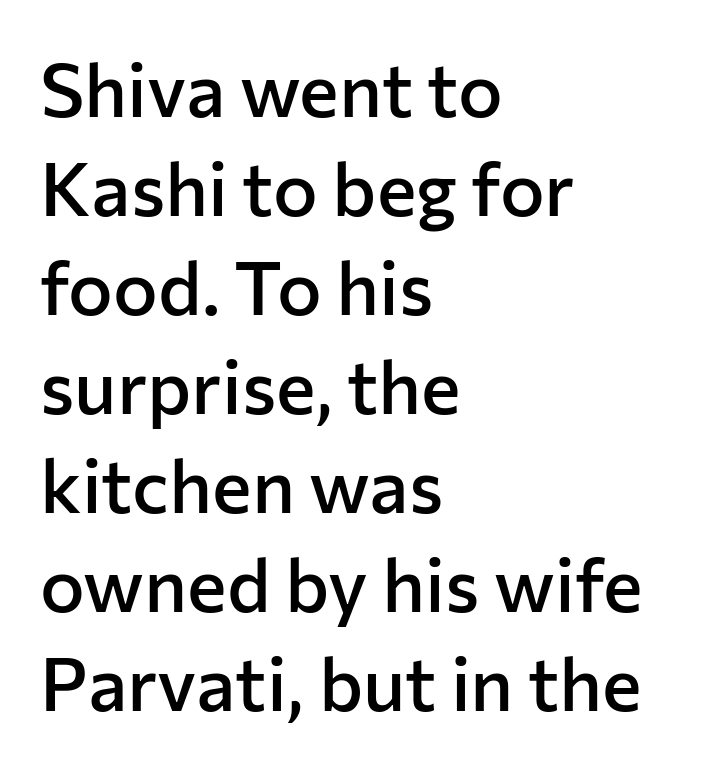
{"serif": "no", "italic": "no", "bold": "semi", "weight": "semibold", "width": "normal", "stroke_contrast": "low", "x_height": "medium", "monospaced": "no", "underline": "no", "align": "left", "line_spacing": "normal", "line_spacing_ratio": 1.32, "letter_spacing": "normal", "letter_spacing_em": 0.0, "glyph_px": 75}
